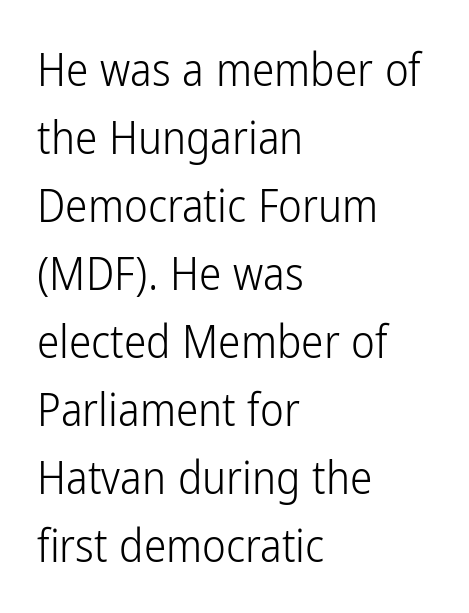
Q: Is the text bold? A: No.
Q: Is the text italic (slanted)? A: No, it is upright.
Q: Is the typeface a serif or a sans-serif typeface? A: Sans-serif.
Q: Is the text underlined? A: No.
Q: How is the paragraph aligned? A: Left-aligned.
Q: Is the spacing between letters normal or unusually wide? A: Normal.
Q: Is the spacing between lines tight, normal or loose? A: Normal.
Q: Width (condensed, normal, or wide)? A: Condensed.
Q: Stroke contrast? A: Low.
Q: x-height? A: Medium.
Q: Monospaced? A: No.
